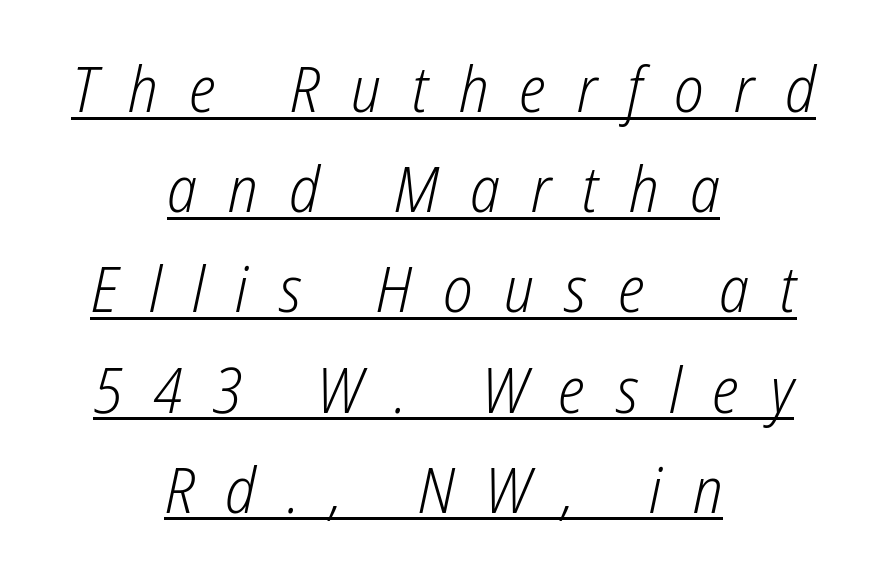
{"italic": "yes", "lean": "right", "slant_degrees": 12, "bold": "no", "weight": "light", "width": "condensed", "stroke_contrast": "low", "x_height": "medium", "monospaced": "no", "underline": "yes", "align": "center", "line_spacing": "normal", "line_spacing_ratio": 1.59, "letter_spacing": "wide", "letter_spacing_em": 0.49, "glyph_px": 63}
